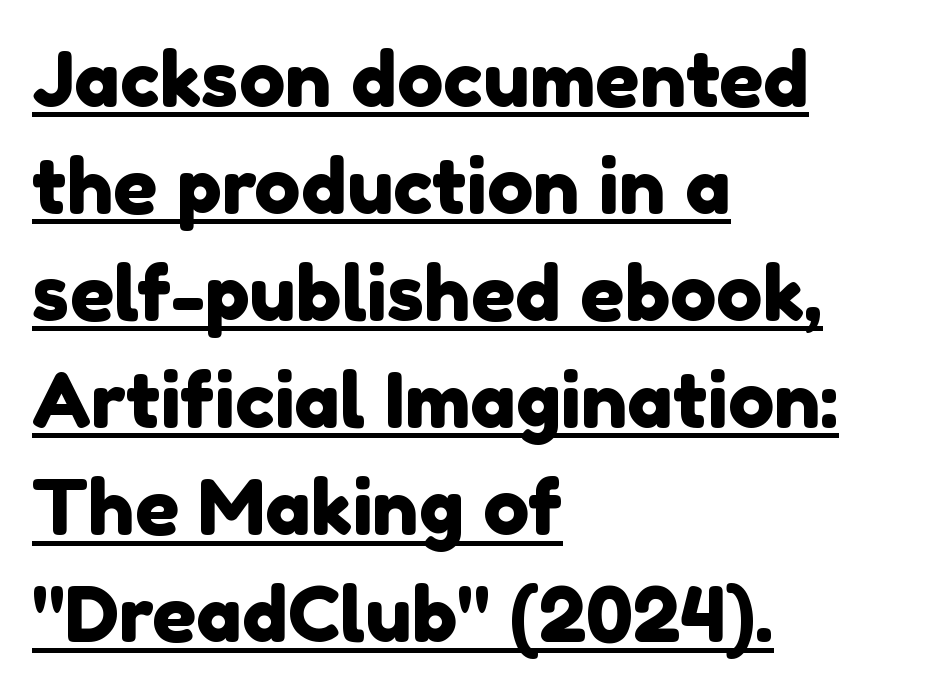
Short note: letters normally spaced. The typesetter has applied underlining to the passage shown. No feet cap the strokes, marking this as sans-serif type. The face used here is proportionally spaced, like ordinary book or web type. How would I describe the line gaps? Plain and ordinary.
